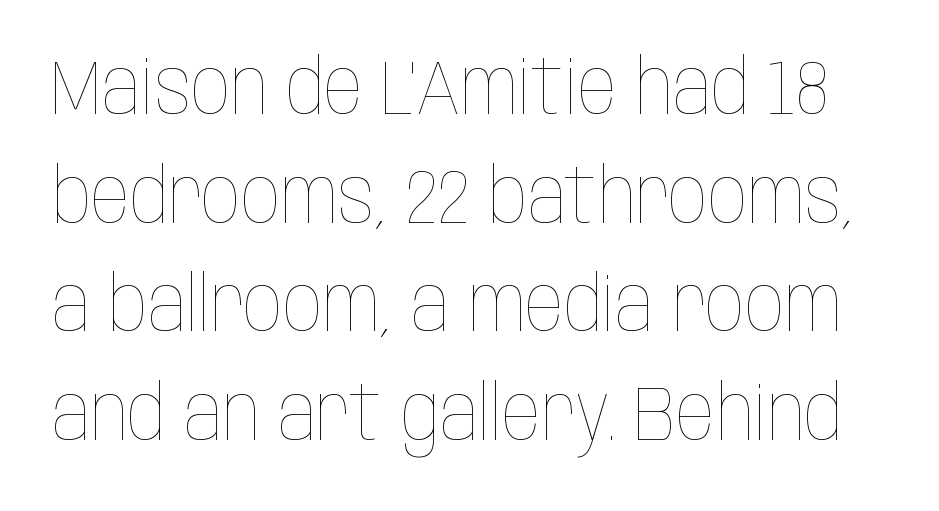
The image shows 77 px thin, condensed type, upright; set normal line spacing (1.41x), normal letter spacing, not underlined; low stroke contrast and a large x-height.
